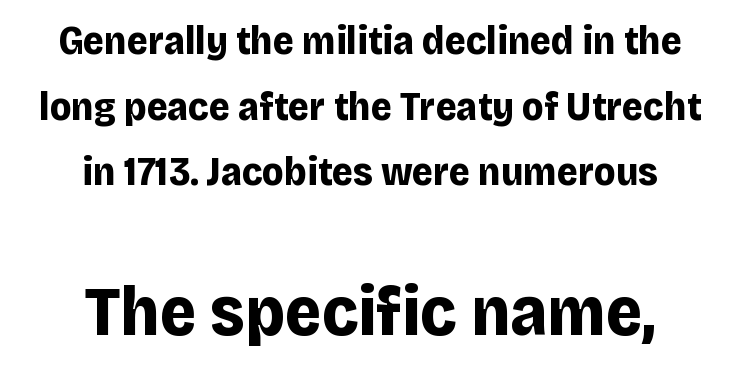
The image shows 70 px bold sans-serif type, upright; set centered, normal line spacing (1.64x), normal letter spacing, not underlined; the second (bottom) block is 1.75x larger; low stroke contrast and a large x-height.
